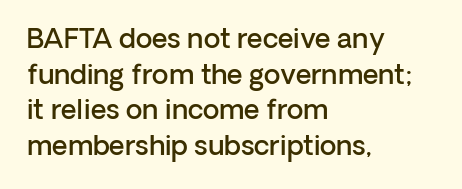
{"italic": "no", "bold": "semi", "underline": "no", "align": "left", "line_spacing": "normal", "line_spacing_ratio": 1.32, "letter_spacing": "normal", "letter_spacing_em": 0.0, "glyph_px": 27}
